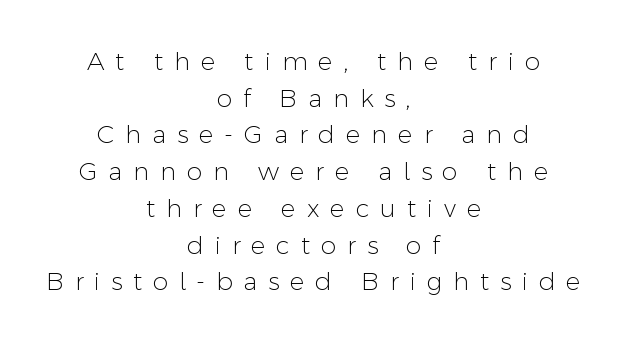
The lines in this sample share a center point and differ in where they start and stop. The cut favours lightness, reaching ordinary text weight at its darkest. Type without underlining. The tracking jumps out immediately: characters are airy and widely separated. One glance says typical: line gaps are just what's usual.
